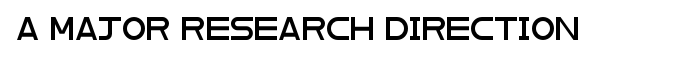
Tall strokes in this sample are plumb rather than angled. Short note: letters normally spaced. Lines of text with bare space underneath.
